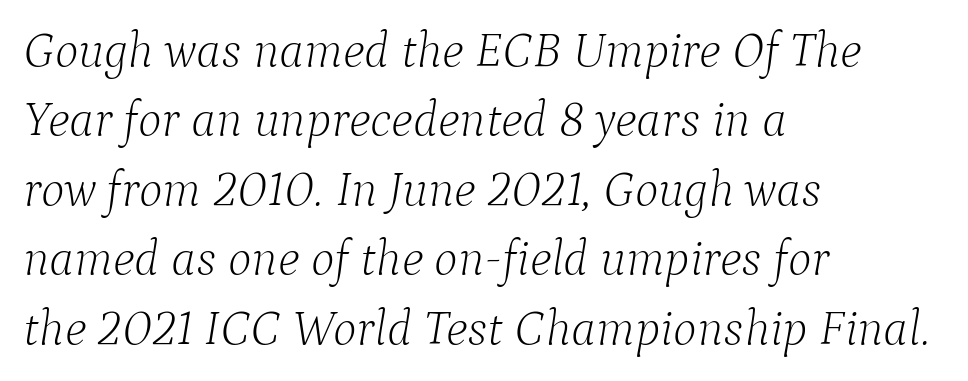
The image shows 50 px light serif type, italic (leaning right); set left-aligned, normal line spacing (1.39x), normal letter spacing, not underlined; low stroke contrast and a medium x-height.
